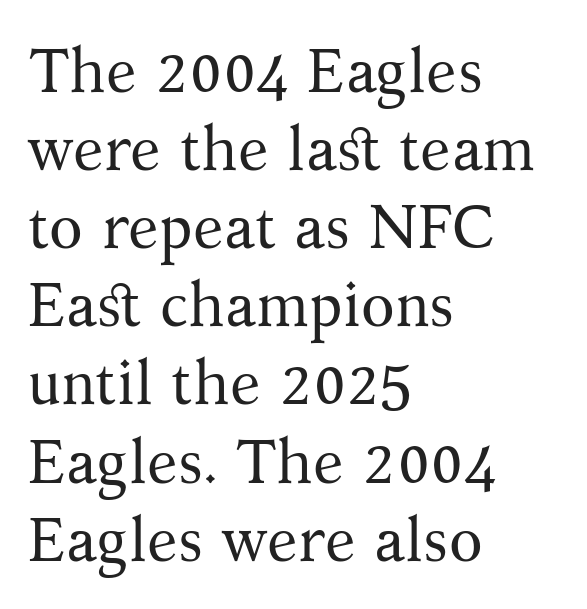
Think of a printed novel: that variable character pitch is what you see here. Compared with typical paragraphs, the rows here are spaced about the same. The cut favours lightness, reaching ordinary text weight at its darkest. A typesetter would call this zero additional tracking. This is roman type, the default non-slanted kind.
